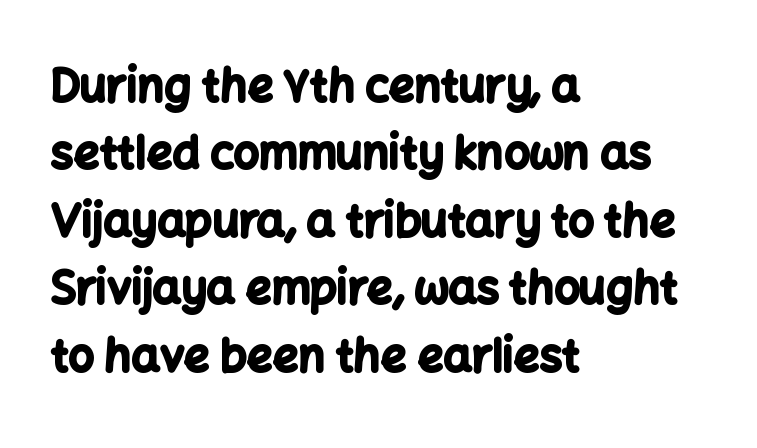
Honestly, the letter spacing is just normal — you wouldn't notice it. This is sans-serif lettering, the kind often seen on screens and signage. Anything drawn beneath the words? Only blank space. Varying glyph widths throughout — classic text-font behaviour. The letters stand straight up with perfectly vertical stems. Alignment: flush left.
